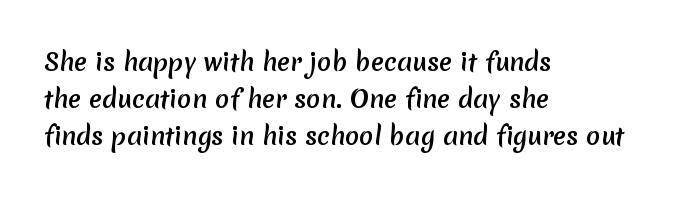
The paragraph shown leans on its left margin. Compared with an ordinary text face, these strokes are far heavier — a full bold. The letterforms sit shoulder to shoulder at normal distance. Unmarked baselines from the first word to the last. This sample keeps an unexceptional amount of space between lines.
